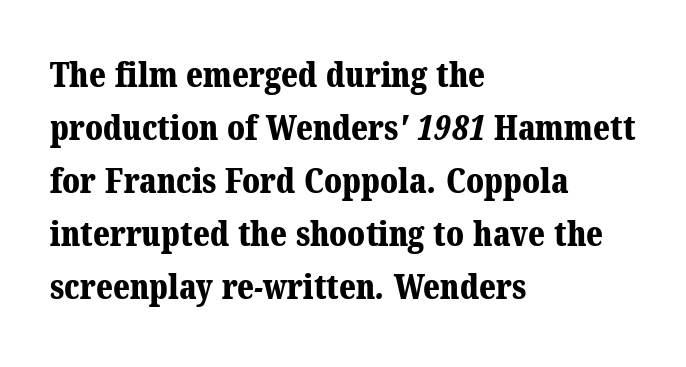
The image shows 34 px bold serif type; set left-aligned, normal line spacing (1.56x), normal letter spacing, not underlined; medium stroke contrast and a medium x-height.
